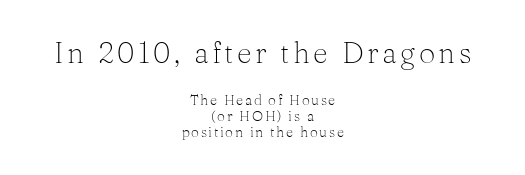
The image shows 29 px light serif type, upright; set centered, tight line spacing (1.15x), not underlined; the first (top) block is 2.07x larger; medium stroke contrast and a medium x-height.
